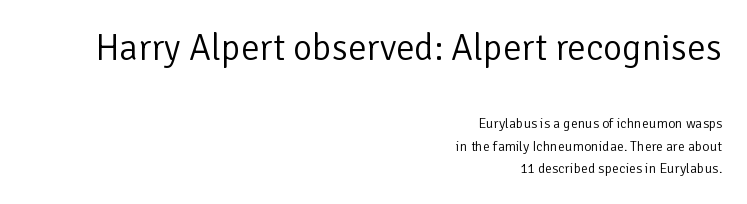
The image shows 37 px light sans-serif type, upright; set right-aligned, normal line spacing (1.61x), normal letter spacing, not underlined; the first (top) block is 2.64x larger; low stroke contrast and a medium x-height.
